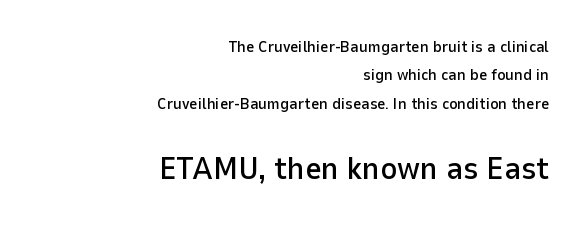
Q: Is the text italic (slanted)? A: No, it is upright.
Q: Is the typeface a serif or a sans-serif typeface? A: Sans-serif.
Q: Is the text underlined? A: No.
Q: How is the paragraph aligned? A: Right-aligned.
Q: Is the spacing between letters normal or unusually wide? A: Normal.
Q: Which block of text is set in a larger size, the first (top) or the second (bottom)? A: The second (bottom) one.
Q: Width (condensed, normal, or wide)? A: Normal.
Q: Stroke contrast? A: Low.
Q: x-height? A: Medium.
Q: Monospaced? A: No.
